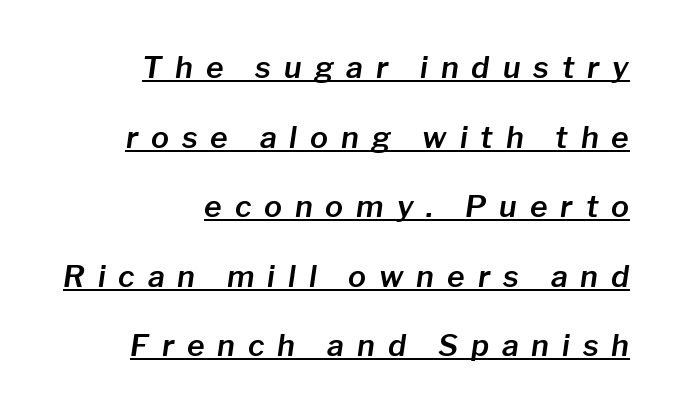
{"italic": "yes", "lean": "right", "slant_degrees": 8, "width": "normal", "stroke_contrast": "low", "x_height": "medium", "monospaced": "no", "underline": "yes", "align": "right", "line_spacing": "loose", "line_spacing_ratio": 2.32, "letter_spacing": "wide", "letter_spacing_em": 0.43, "glyph_px": 30}
